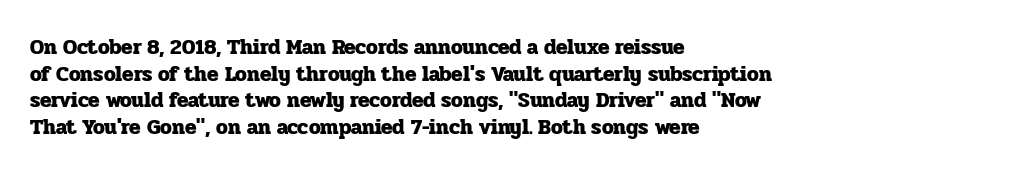
The image shows 21 px bold type, upright; set left-aligned, normal line spacing (1.27x), normal letter spacing, not underlined.
